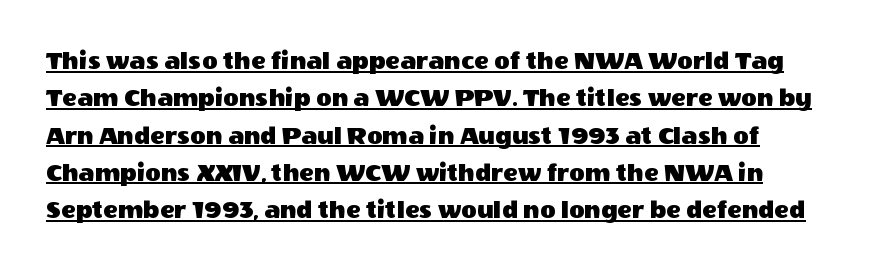
The image shows 27 px text type, upright; set left-aligned, normal line spacing (1.38x), normal letter spacing, underlined.
